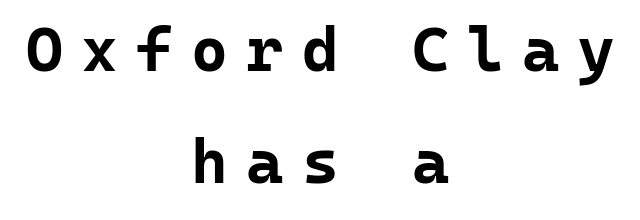
{"serif": "no", "italic": "no", "bold": "yes", "weight": "bold", "width": "normal", "stroke_contrast": "low", "x_height": "medium", "monospaced": "yes", "underline": "no", "align": "center", "line_spacing_ratio": 1.77, "letter_spacing": "wide", "letter_spacing_em": 0.29, "glyph_px": 63}
